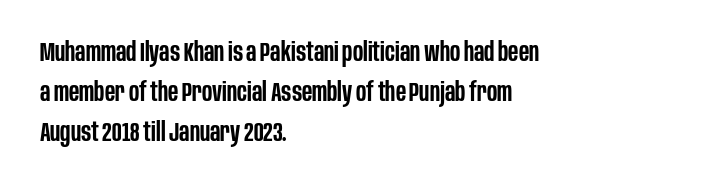
{"italic": "no", "bold": "semi", "underline": "no", "align": "left", "line_spacing": "normal", "line_spacing_ratio": 1.54, "letter_spacing": "normal", "letter_spacing_em": 0.0, "glyph_px": 26}
